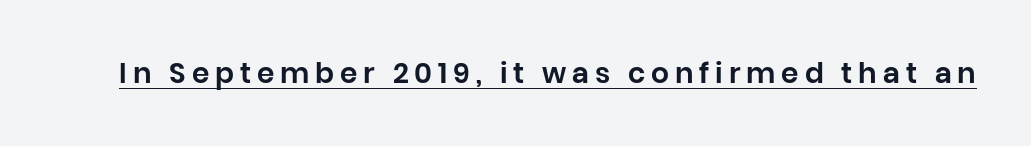
Q: Is the text italic (slanted)? A: No, it is upright.
Q: Is the typeface a serif or a sans-serif typeface? A: Sans-serif.
Q: Is the text underlined? A: Yes.
Q: Is the spacing between letters normal or unusually wide? A: Unusually wide.
Q: Width (condensed, normal, or wide)? A: Normal.
Q: Stroke contrast? A: Low.
Q: x-height? A: Large.
Q: Monospaced? A: No.
